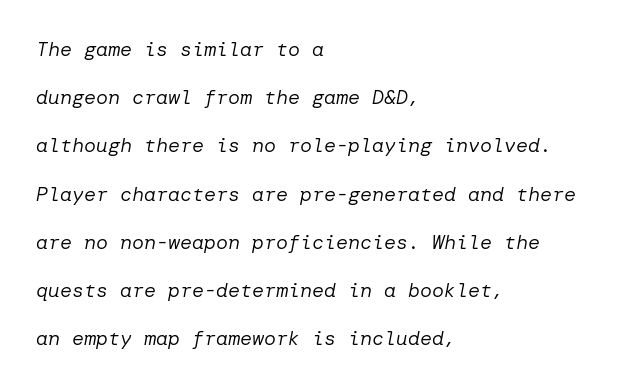
Q: Is the text bold? A: No.
Q: Is the text italic (slanted)? A: Yes, it leans right by about 10 degrees.
Q: Is the text underlined? A: No.
Q: How is the paragraph aligned? A: Left-aligned.
Q: Is the spacing between letters normal or unusually wide? A: Normal.
Q: Is the spacing between lines tight, normal or loose? A: Loose.
